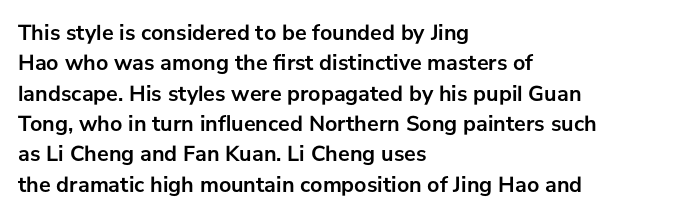
The image shows 22 px bold type, upright; set left-aligned, normal line spacing (1.38x), normal letter spacing, not underlined.
